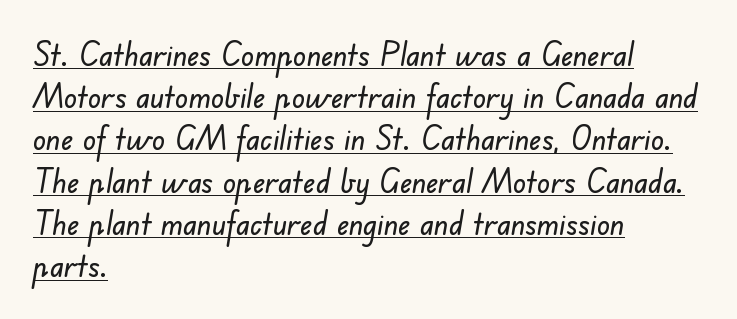
The image shows 32 px sans-serif type; set left-aligned, normal line spacing (1.32x), normal letter spacing, underlined; low stroke contrast and a small x-height.
